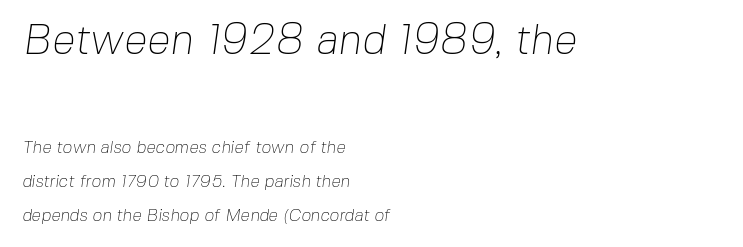
The image shows 42 px thin sans-serif type; set left-aligned, loose line spacing (2.0x), normal letter spacing, not underlined; the first (top) block is 2.47x larger; low stroke contrast and a medium x-height.
